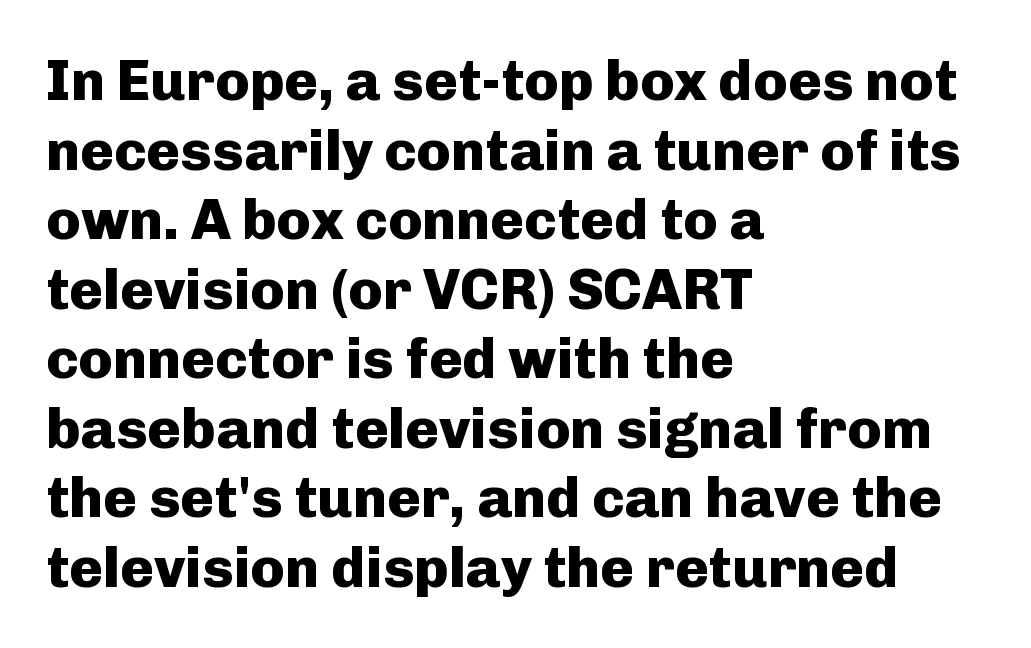
The image shows 57 px heavy sans-serif type, upright; set left-aligned, line spacing 1.22x, normal letter spacing, not underlined; low stroke contrast and a medium x-height.
